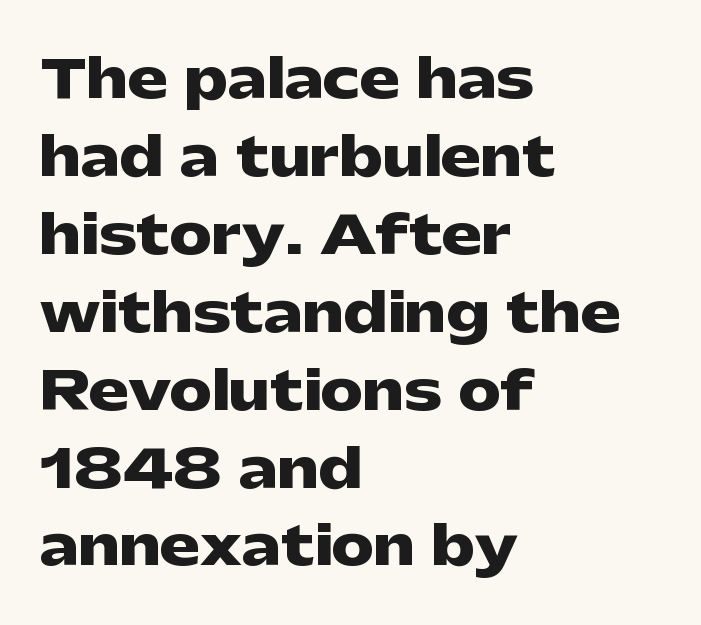
This is roman type, the default non-slanted kind. Character widths vary here, with narrow letters taking less room than wide ones. The space beneath each line is pristine and unruled. Note: no serifs on the glyphs.
